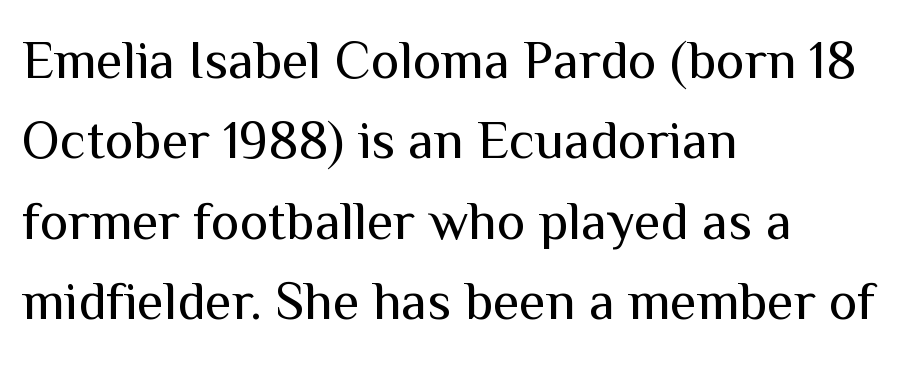
Q: Is the text bold? A: No.
Q: Is the text italic (slanted)? A: No, it is upright.
Q: Is the typeface a serif or a sans-serif typeface? A: Sans-serif.
Q: Is the text underlined? A: No.
Q: How is the paragraph aligned? A: Left-aligned.
Q: Is the spacing between letters normal or unusually wide? A: Normal.
Q: Is the spacing between lines tight, normal or loose? A: Normal.
Q: Width (condensed, normal, or wide)? A: Normal.
Q: Stroke contrast? A: Medium.
Q: x-height? A: Medium.
Q: Monospaced? A: No.
